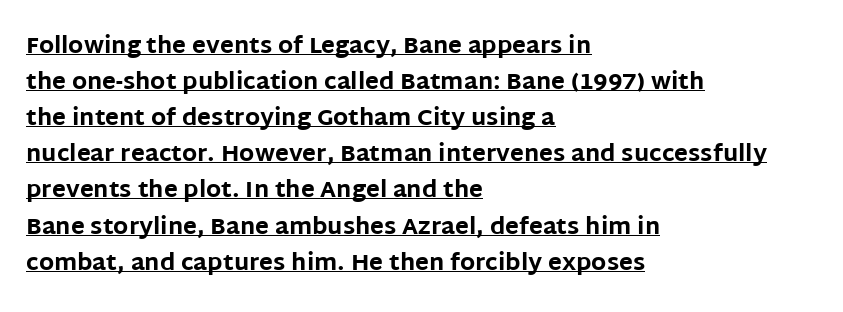
Glyph-to-glyph distance matches everyday printed text. The face used here has the dense, thick strokes of a bold. Rendered with straight, roman letterforms. Is the block centered? No — it sits flush against the left margin.
